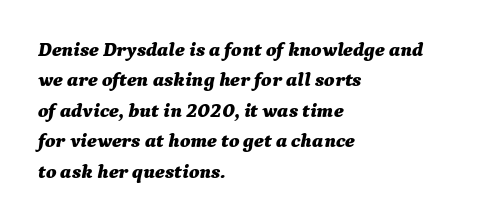
The image shows 20 px bold type, italic (leaning right); set left-aligned, normal line spacing (1.52x), normal letter spacing, not underlined.
